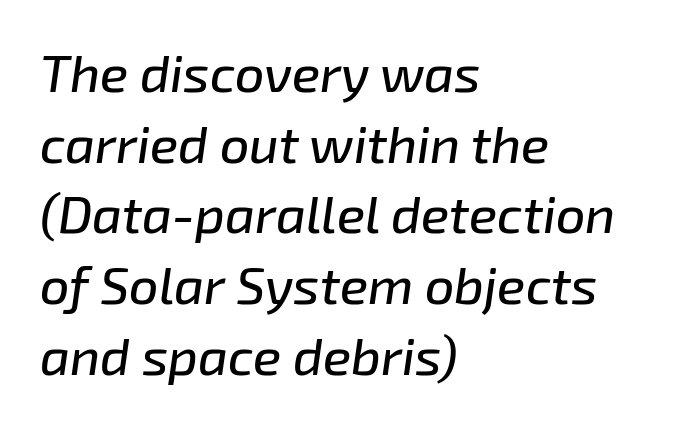
These lines sit exactly where default settings would place them. The typography opts for an oblique posture over an upright one. Unmarked baselines from the first word to the last. These lines are set flush left with a ragged right edge. Note the varied advance widths — an 'i' is clearly narrower than an 'm'.
